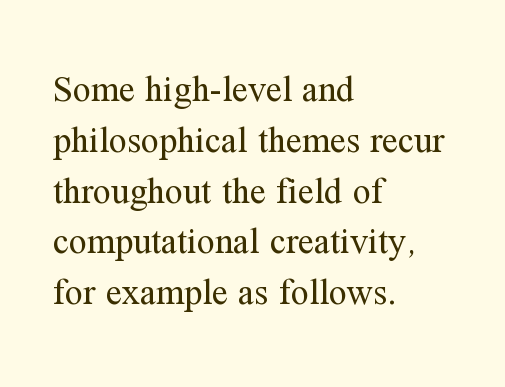
{"serif": "yes", "italic": "no", "bold": "no", "weight": "regular", "width": "normal", "stroke_contrast": "medium", "x_height": "medium", "monospaced": "no", "underline": "no", "align": "left", "line_spacing": "normal", "line_spacing_ratio": 1.41, "letter_spacing": "normal", "letter_spacing_em": 0.0, "glyph_px": 36}
